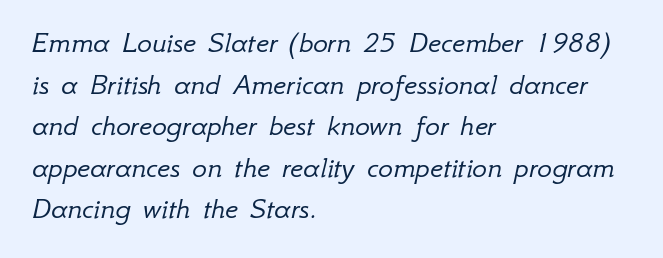
Q: Is the text bold? A: No.
Q: Is the text italic (slanted)? A: Yes, it leans right by about 12 degrees.
Q: Is the text underlined? A: No.
Q: How is the paragraph aligned? A: Left-aligned.
Q: Is the spacing between letters normal or unusually wide? A: Normal.
Q: Is the spacing between lines tight, normal or loose? A: Normal.
Q: Width (condensed, normal, or wide)? A: Normal.
Q: Stroke contrast? A: Low.
Q: x-height? A: Small.
Q: Monospaced? A: No.
